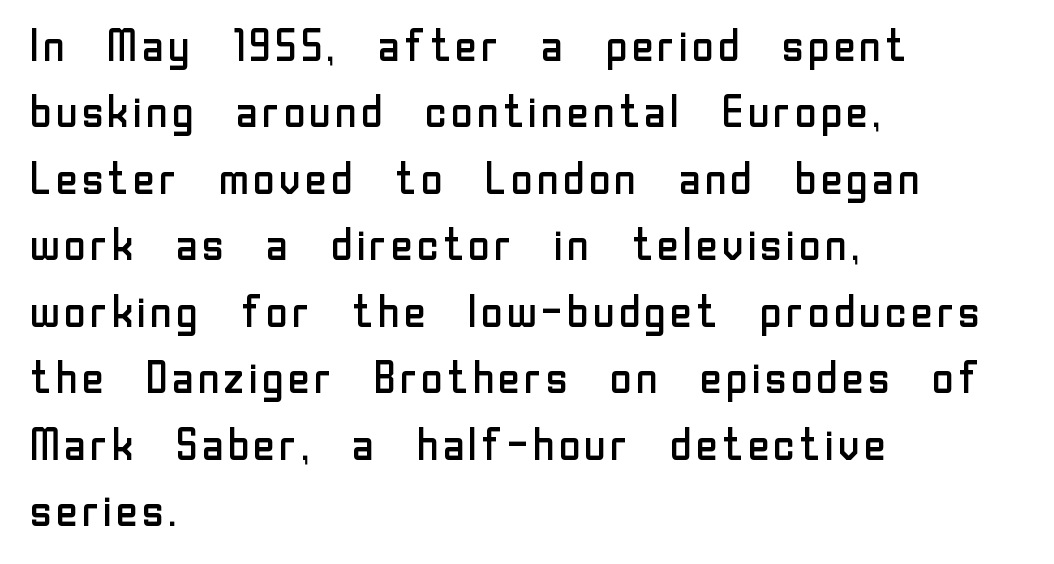
Weight: in the light-to-regular range. A student would call this left alignment; a typographer would say flush left, rag right. Is this a fixed-width face? No — the glyphs have proportional, varying widths. The line texture is even and compact thanks to regular tracking.
